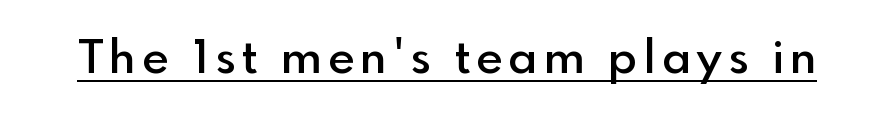
{"serif": "no", "italic": "no", "bold": "semi", "weight": "semibold", "width": "normal", "x_height": "small", "monospaced": "no", "underline": "yes", "glyph_px": 46}
